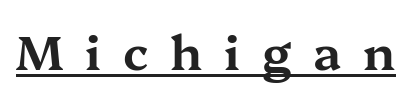
Underlining? Definitely there. The face used here is proportionally spaced, like ordinary book or web type. The letters carry serifs — small finishing strokes at the ends of their stems. Look at the tracking — it's clearly loosened, letters drifting apart. Style check: upright.
